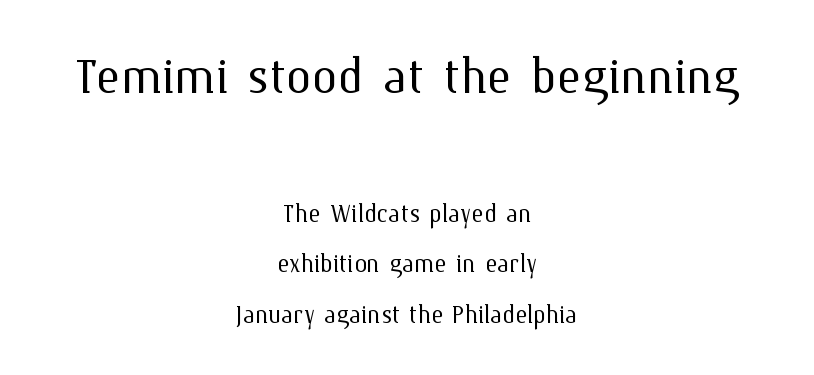
Is the letter spacing exaggerated? No — it looks like the ordinary default. These lines are rendered in a variable-pitch font. Descender tails drop into unmarked territory. Is the stroke heavy? The answer is a plain regular-or-lighter. This rendering uses center alignment, leaving both contours irregular but symmetric.
